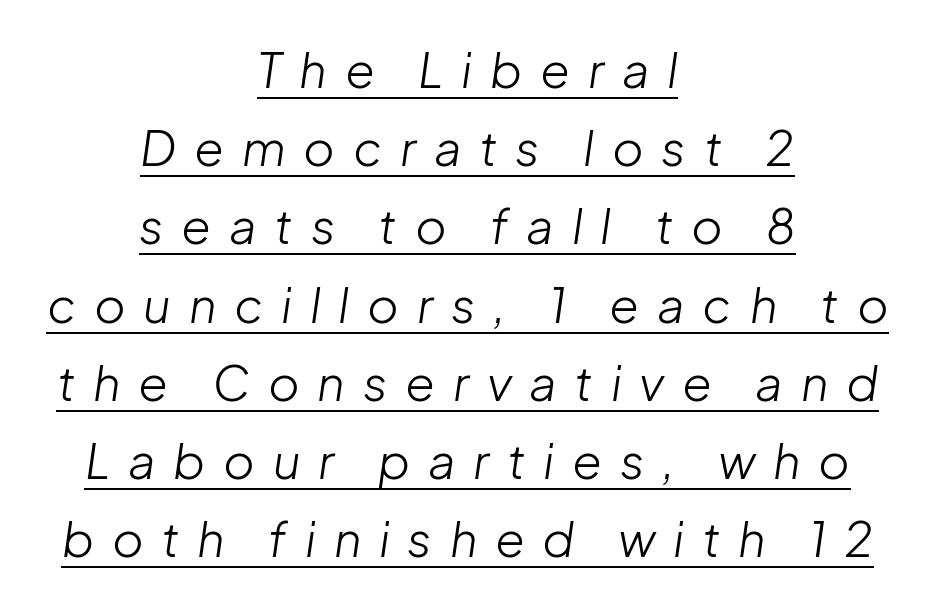
The image shows 48 px light type, italic (leaning right); set centered, normal line spacing (1.63x), unusually wide letter spacing (+0.37 em), underlined; low stroke contrast and a medium x-height.
